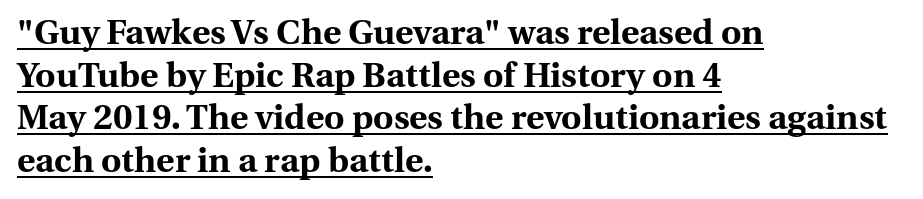
The image shows 35 px bold serif type, upright; set left-aligned, line spacing 1.22x, normal letter spacing, underlined; medium stroke contrast and a medium x-height.
